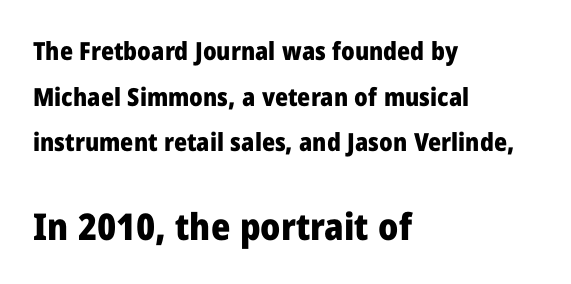
Q: Is the text bold? A: Yes.
Q: Is the text italic (slanted)? A: No, it is upright.
Q: Is the typeface a serif or a sans-serif typeface? A: Sans-serif.
Q: Is the text underlined? A: No.
Q: How is the paragraph aligned? A: Left-aligned.
Q: Is the spacing between letters normal or unusually wide? A: Normal.
Q: Which block of text is set in a larger size, the first (top) or the second (bottom)? A: The second (bottom) one.
Q: Width (condensed, normal, or wide)? A: Normal.
Q: Stroke contrast? A: Low.
Q: x-height? A: Medium.
Q: Monospaced? A: No.
